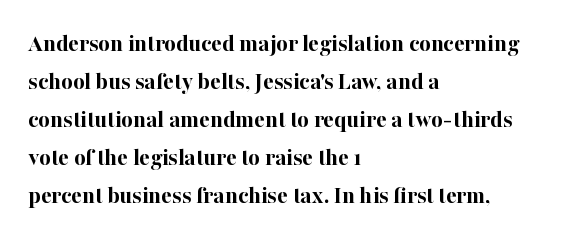
{"italic": "no", "bold": "yes", "underline": "no", "align": "left", "line_spacing": "normal", "line_spacing_ratio": 1.52, "letter_spacing": "normal", "letter_spacing_em": 0.0, "glyph_px": 25}
